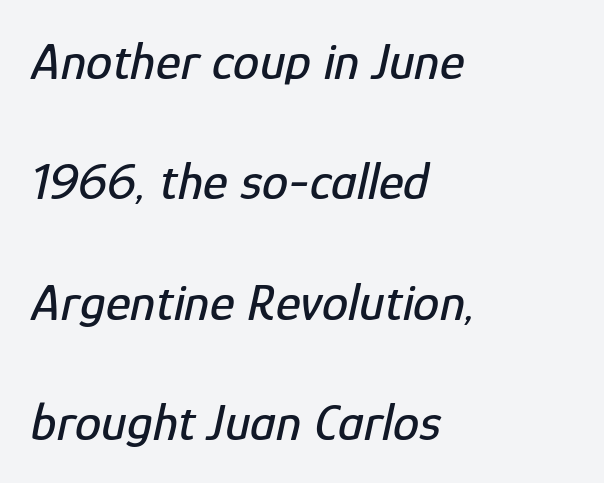
Line spacing here is loose. You could not count columns in this text — the font is proportionally spaced. Left-aligned paragraph, ragged on the right. It's the slanting kind of type.
